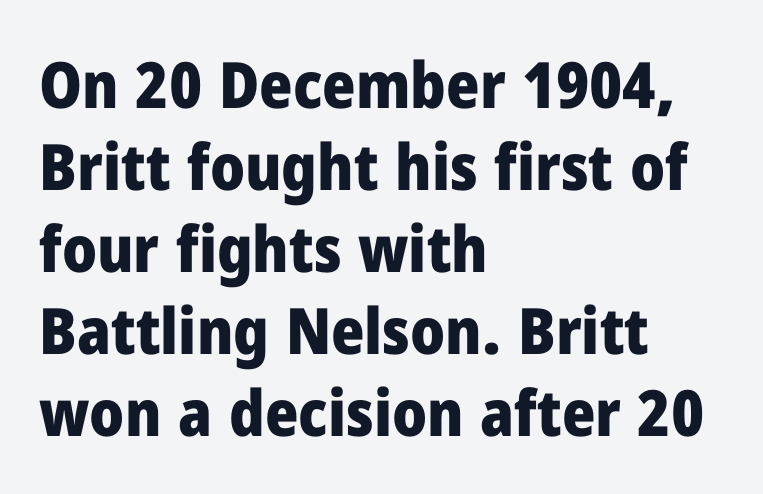
The image shows 64 px heavy sans-serif type, upright; set left-aligned, normal line spacing (1.28x), normal letter spacing, not underlined; low stroke contrast and a medium x-height.
